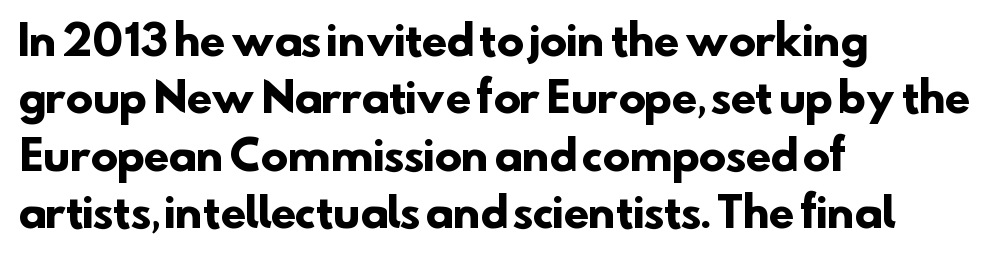
Heavy, bold letterforms. Words float on clear page, feet unadorned. Do the characters align in a grid? No, the font is proportional. Unlike a traditional serif, this face leaves its strokes unadorned.
